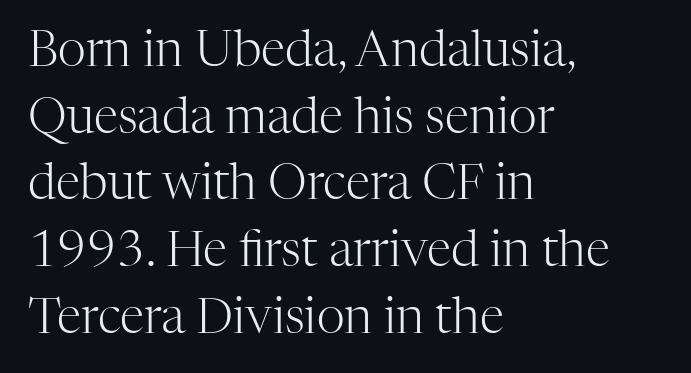
Q: Is the text bold? A: No.
Q: Is the text italic (slanted)? A: No, it is upright.
Q: Is the typeface a serif or a sans-serif typeface? A: Serif.
Q: Is the text underlined? A: No.
Q: How is the paragraph aligned? A: Left-aligned.
Q: Is the spacing between letters normal or unusually wide? A: Normal.
Q: Is the spacing between lines tight, normal or loose? A: Normal.
Q: Width (condensed, normal, or wide)? A: Normal.
Q: Stroke contrast? A: High.
Q: x-height? A: Medium.
Q: Monospaced? A: No.
